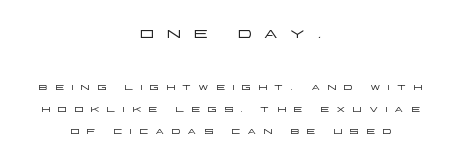
Q: Is the text bold? A: No.
Q: Is the text italic (slanted)? A: No, it is upright.
Q: Is the text underlined? A: No.
Q: How is the paragraph aligned? A: Centered.
Q: Is the spacing between letters normal or unusually wide? A: Unusually wide.
Q: Is the spacing between lines tight, normal or loose? A: Normal.
Q: Which block of text is set in a larger size, the first (top) or the second (bottom)? A: The first (top) one.
